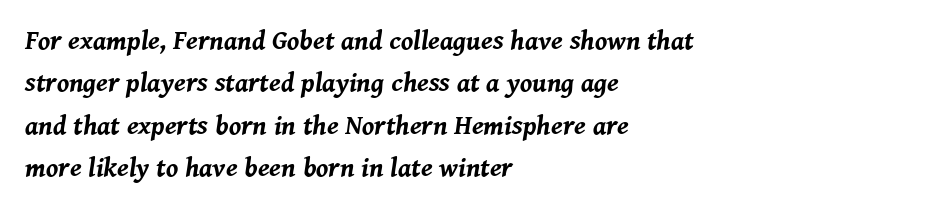
The rendering anchors every line to the left-hand side. A typesetter would call this leading conventional body-copy spacing. Default kerning and tracking; the words read as compact shapes. A bare baseline throughout the passage. Characters are canted at an angle relative to the baseline's perpendicular.
